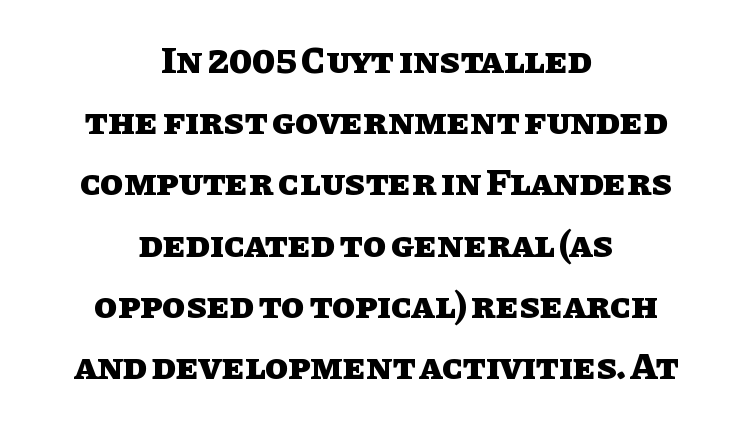
The image shows 38 px heavy type, upright; set centered, normal line spacing (1.61x), normal letter spacing, not underlined; low stroke contrast and a large x-height.
